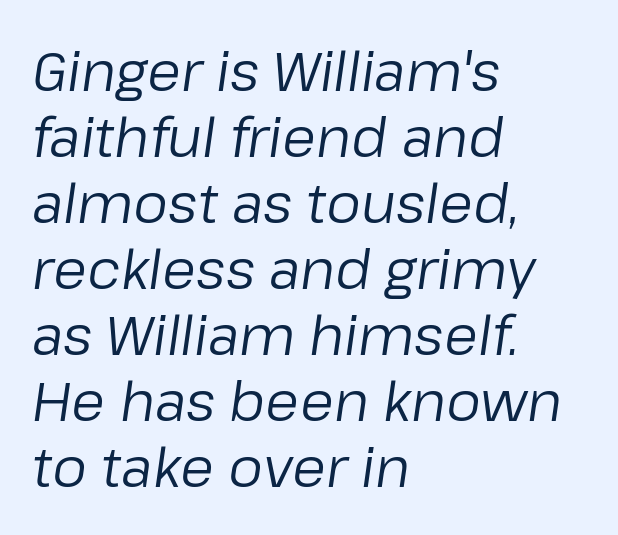
{"italic": "yes", "lean": "right", "slant_degrees": 8, "bold": "no", "weight": "regular", "width": "normal", "stroke_contrast": "low", "x_height": "medium", "monospaced": "no", "underline": "no", "align": "left", "line_spacing_ratio": 1.2, "letter_spacing": "normal", "letter_spacing_em": 0.0, "glyph_px": 55}
